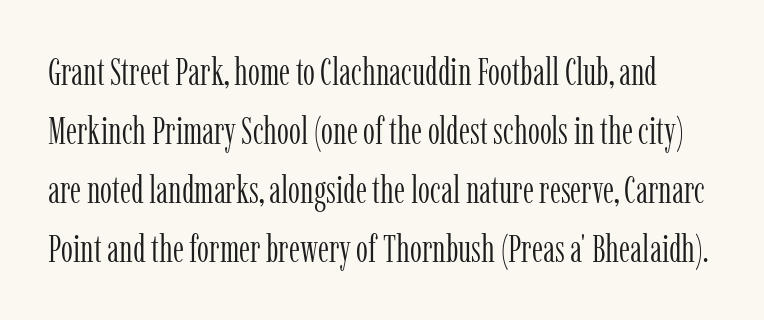
Font category for this specimen: serif. Upright lettering throughout. Decoration check: the copy has no underline. Caption: face not bold, strokes unweighted. The letterforms sit shoulder to shoulder at normal distance. Evenly set lines give the paragraph a standard silhouette.
